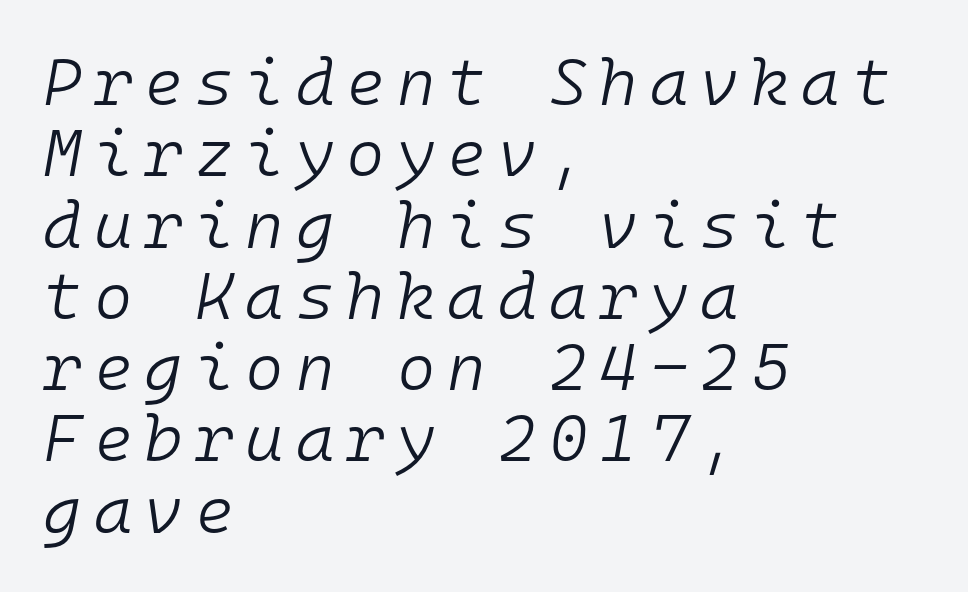
{"italic": "yes", "lean": "right", "slant_degrees": 10, "bold": "no", "weight": "light", "width": "normal", "stroke_contrast": "low", "x_height": "medium", "monospaced": "yes", "underline": "no", "align": "left", "line_spacing": "tight", "line_spacing_ratio": 1.08, "glyph_px": 66}
